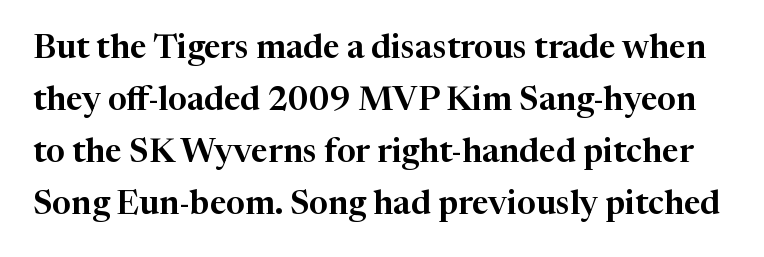
The image shows 33 px serif type, upright; set normal line spacing (1.58x), normal letter spacing, not underlined; high stroke contrast and a medium x-height.
